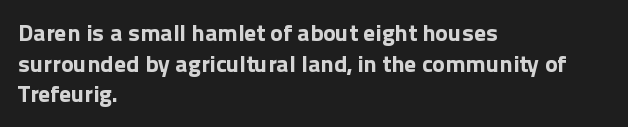
{"italic": "no", "bold": "yes", "underline": "no", "align": "left", "line_spacing": "normal", "line_spacing_ratio": 1.28, "letter_spacing": "normal", "letter_spacing_em": 0.0, "glyph_px": 24}
